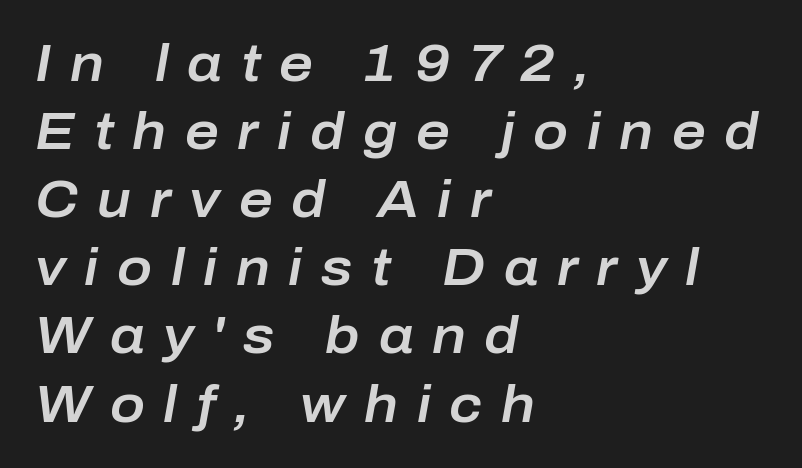
The image shows 52 px text type, italic (leaning right); set left-aligned, normal line spacing (1.31x), unusually wide letter spacing (+0.36 em), not underlined; low stroke contrast and a medium x-height.
